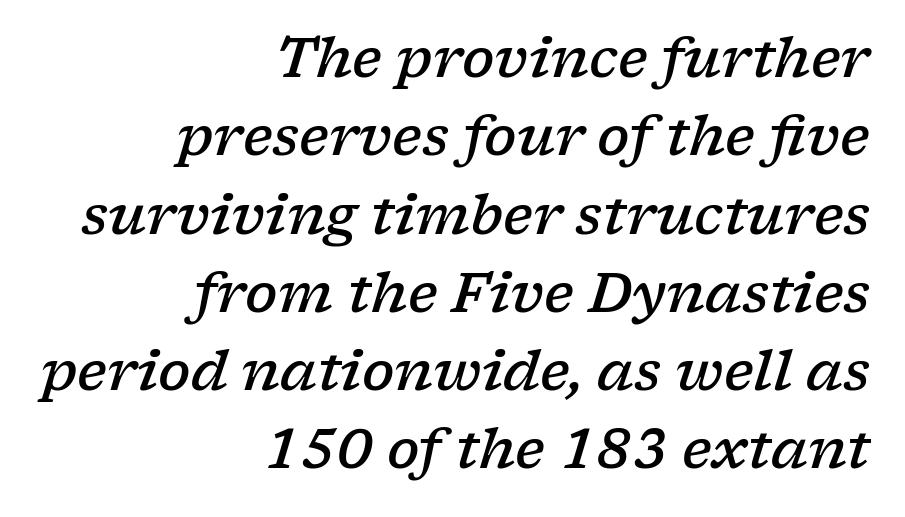
The image shows 54 px semibold, wide serif type, italic (leaning right); set right-aligned, normal line spacing (1.45x), normal letter spacing, not underlined; low stroke contrast and a medium x-height.
